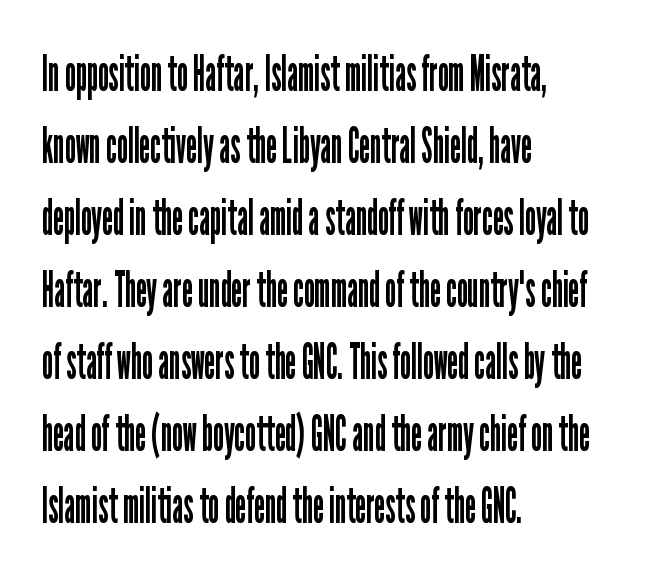
The lettering stays uniformly vertical, giving the passage a roman look. Do the characters align in a grid? No, the font is proportional. If you measured baseline to baseline, you'd find a middling distance. The cut favours lightness, reaching ordinary text weight at its darkest. Note: no serifs on the glyphs. Between one letter and the next there's only the usual sliver of space.
